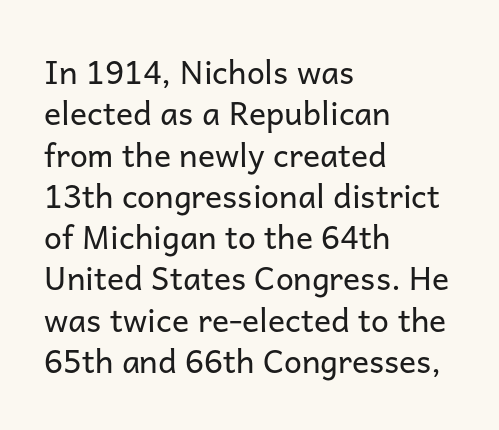
If you drew a ruler down the left edge, every line would touch it. Summary of weight: not heavy and not bold. The space beneath each line is pristine and unruled. Think of a printed novel: that variable character pitch is what you see here. Interline gaps are of average width in this sample.
